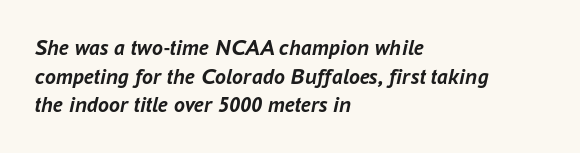
This is oblique type, the kind used for emphasis or titles. Normally led — the rows are evenly, conventionally spaced. The typesetting leans heavy: a genuine bold. The lines in this sample share a left origin and differ only in where they stop. The baseline area is clear. The rendering keeps characters at their native spacing.
